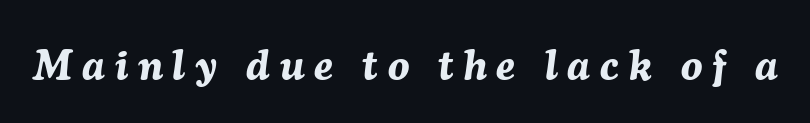
The image shows 43 px bold type, italic (leaning right); set unusually wide letter spacing (+0.23 em), not underlined; medium stroke contrast and a medium x-height.
